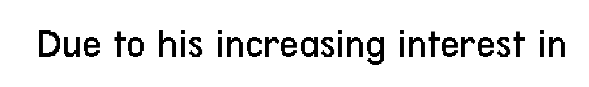
The baseline area is clear. The axis of the letterforms is exactly vertical. Letterform terminals end flat and unadorned throughout the passage. Weight class: somewhere from thin through regular. Short note: letters normally spaced. Looks like regular typesetting: each glyph gets only the width it needs.
